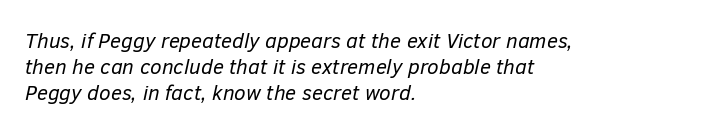
The image shows 21 px text type, italic (leaning right); set left-aligned, normal line spacing (1.25x), normal letter spacing, not underlined.
